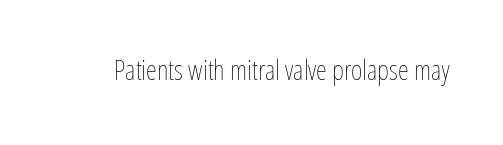
These lines were composed using upright roman letters. Weight: not bold — regular or lighter. Glyph-to-glyph distance matches everyday printed text. The face used here is proportionally spaced, like ordinary book or web type. A bare baseline throughout the passage.
